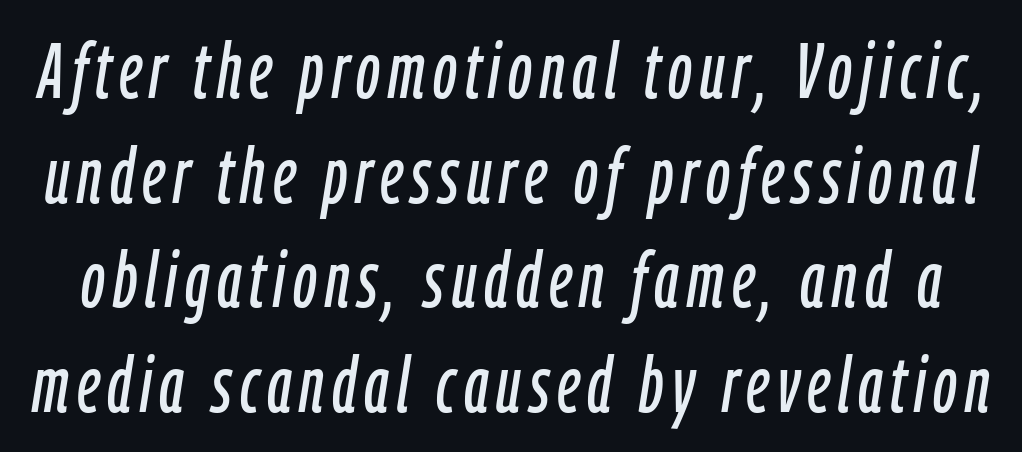
{"italic": "yes", "lean": "right", "slant_degrees": 9, "width": "condensed", "stroke_contrast": "low", "x_height": "medium", "monospaced": "no", "underline": "no", "line_spacing": "normal", "line_spacing_ratio": 1.34, "glyph_px": 78}
